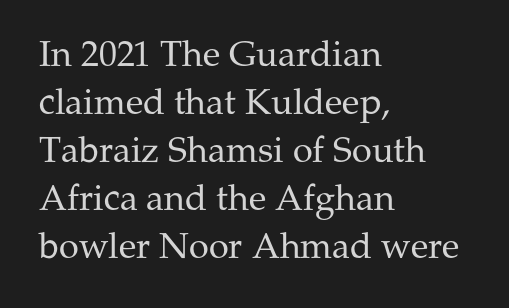
{"serif": "yes", "italic": "no", "bold": "no", "weight": "regular", "width": "normal", "stroke_contrast": "medium", "x_height": "medium", "monospaced": "no", "underline": "no", "align": "left", "line_spacing": "normal", "line_spacing_ratio": 1.33, "letter_spacing": "normal", "letter_spacing_em": 0.0, "glyph_px": 36}
